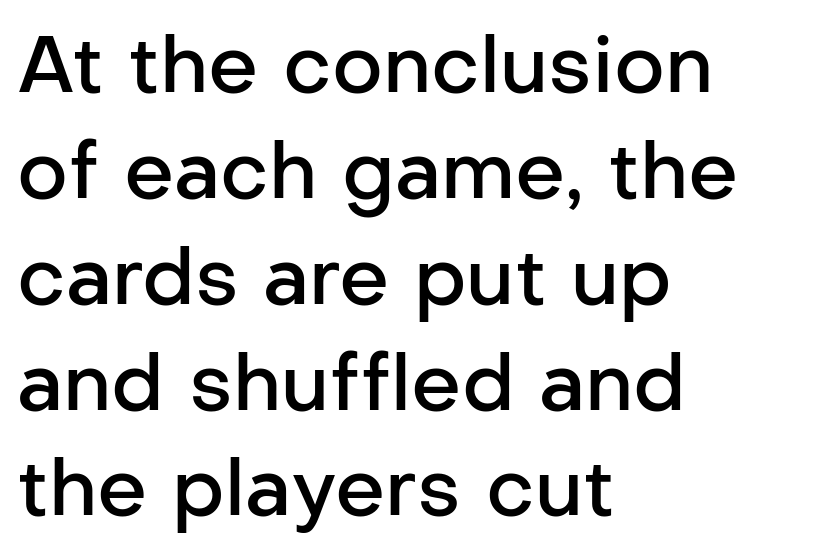
The image shows 79 px semibold sans-serif type, upright; set left-aligned, normal line spacing (1.34x), normal letter spacing, not underlined; low stroke contrast and a medium x-height.
